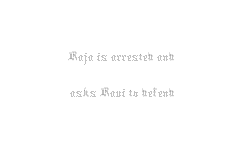
Q: Is the text bold? A: No.
Q: Is the text italic (slanted)? A: No, it is upright.
Q: Is the text underlined? A: No.
Q: Is the spacing between letters normal or unusually wide? A: Normal.
Q: Is the spacing between lines tight, normal or loose? A: Normal.
Q: Width (condensed, normal, or wide)? A: Normal.
Q: Stroke contrast? A: Medium.
Q: x-height? A: Medium.
Q: Monospaced? A: No.
